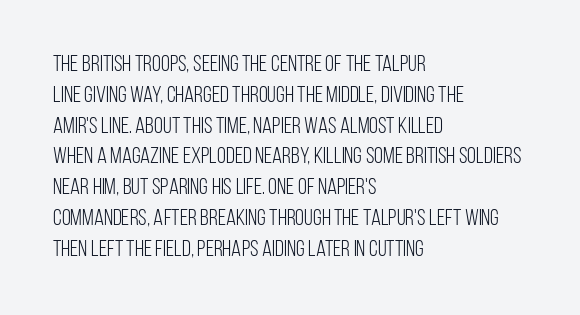
Descenders are the only things crossing below the line. The font sits on the lighter half of the weight spectrum, regular included. Does the copy run flush right? No — it runs flush left. Vertically, the passage feels balanced, rows spaced as you'd expect.
